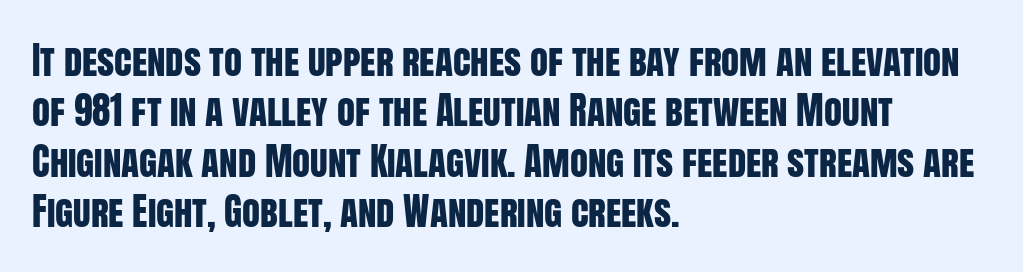
The image shows 37 px condensed sans-serif type, upright; set left-aligned, normal line spacing (1.36x), normal letter spacing, not underlined; low stroke contrast and a large x-height.
